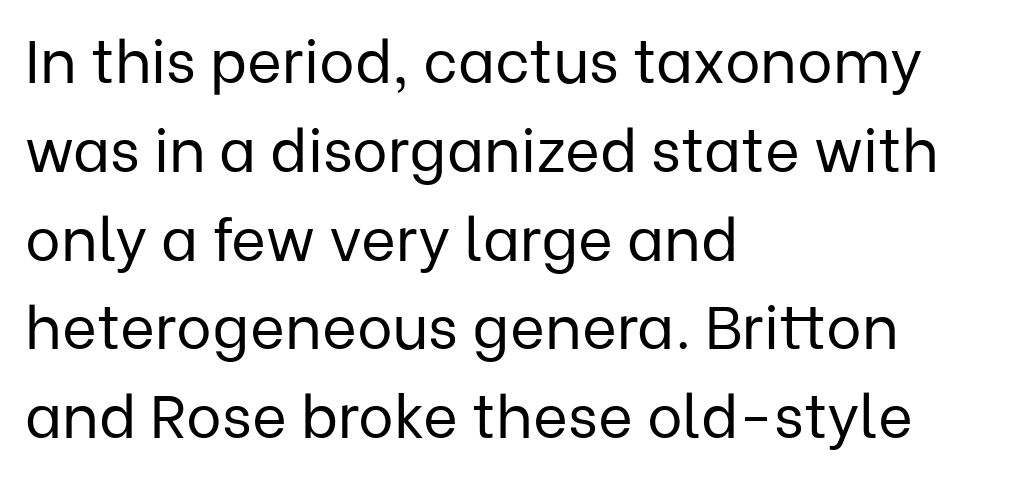
Q: Is the text bold? A: No.
Q: Is the text italic (slanted)? A: No, it is upright.
Q: Is the typeface a serif or a sans-serif typeface? A: Sans-serif.
Q: Is the text underlined? A: No.
Q: How is the paragraph aligned? A: Left-aligned.
Q: Is the spacing between letters normal or unusually wide? A: Normal.
Q: Is the spacing between lines tight, normal or loose? A: Normal.
Q: Width (condensed, normal, or wide)? A: Normal.
Q: Stroke contrast? A: Low.
Q: x-height? A: Medium.
Q: Monospaced? A: No.
